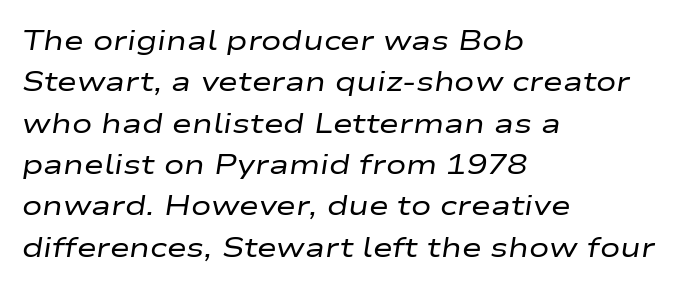
{"italic": "yes", "lean": "right", "slant_degrees": 9, "bold": "no", "underline": "no", "align": "left", "line_spacing": "normal", "line_spacing_ratio": 1.53, "letter_spacing": "normal", "letter_spacing_em": 0.0, "glyph_px": 27}
